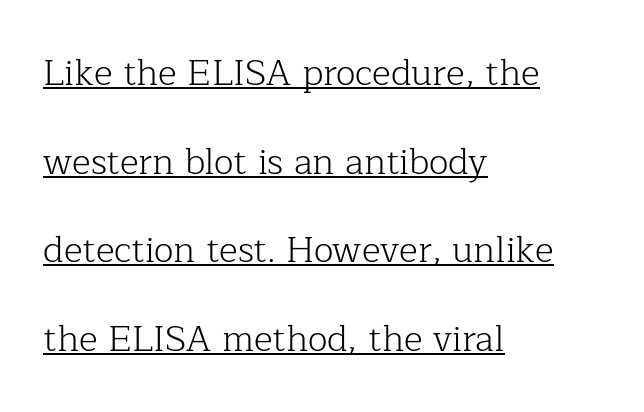
Classification — serif. Think of a printed novel: that variable character pitch is what you see here. The font's upright variant was chosen for this text. The characters are drawn with everyday or finer stroke widths.
